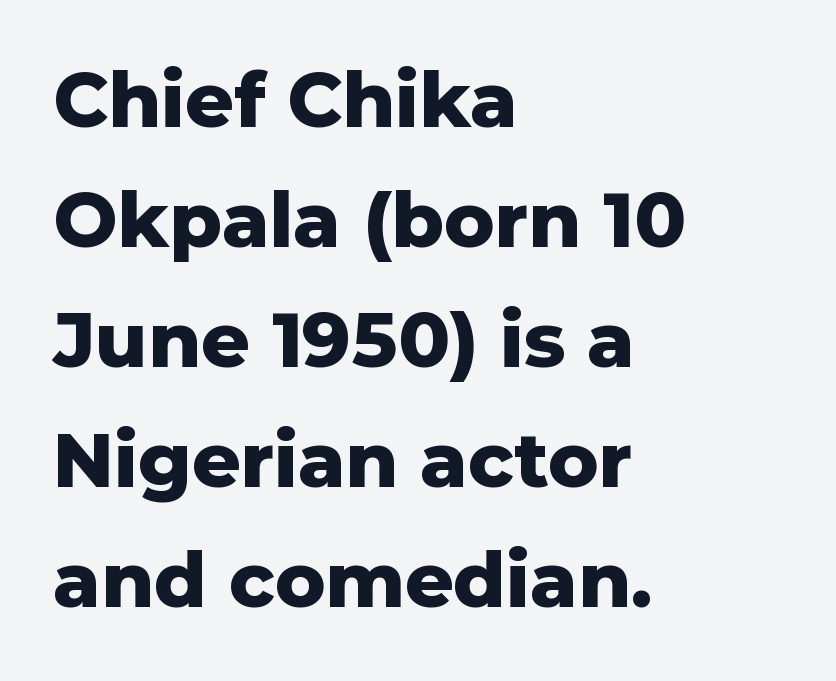
You could not count columns in this text — the font is proportionally spaced. Short and long lines alike share a common starting point at left. Honestly, the row spacing looks completely unremarkable. A typesetter would mark this as roman, not italic. The face used here is a sans, in the tradition of grotesques and geometrics. The string is rendered with underlining switched off.
